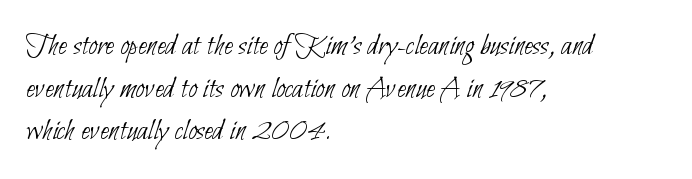
The image shows 32 px thin, condensed sans-serif type; set left-aligned, normal line spacing (1.33x), normal letter spacing, not underlined; low stroke contrast and a small x-height.
